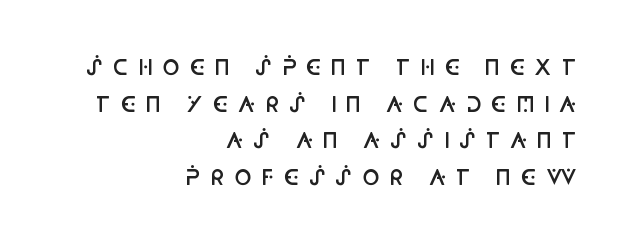
Q: Is the text bold? A: Semi-bold.
Q: Is the text italic (slanted)? A: No, it is upright.
Q: Is the text underlined? A: No.
Q: How is the paragraph aligned? A: Right-aligned.
Q: Is the spacing between letters normal or unusually wide? A: Unusually wide.
